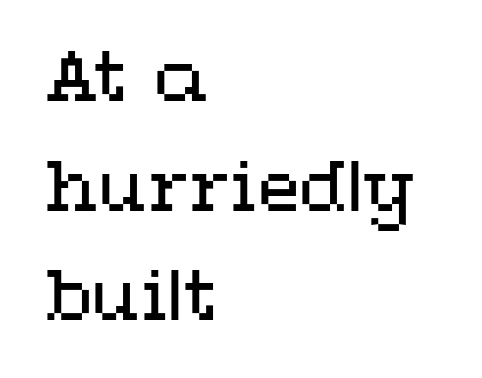
Q: Is the text bold? A: No.
Q: Is the text italic (slanted)? A: No, it is upright.
Q: Is the text underlined? A: No.
Q: How is the paragraph aligned? A: Left-aligned.
Q: Is the spacing between letters normal or unusually wide? A: Normal.
Q: Is the spacing between lines tight, normal or loose? A: Normal.
Q: Width (condensed, normal, or wide)? A: Wide.
Q: Stroke contrast? A: Medium.
Q: x-height? A: Medium.
Q: Monospaced? A: No.
